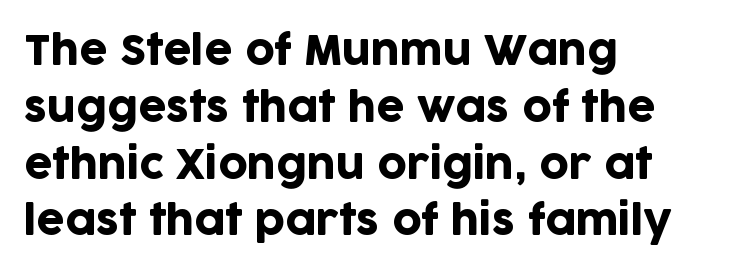
Q: Is the text italic (slanted)? A: No, it is upright.
Q: Is the typeface a serif or a sans-serif typeface? A: Sans-serif.
Q: Is the text underlined? A: No.
Q: How is the paragraph aligned? A: Left-aligned.
Q: Is the spacing between letters normal or unusually wide? A: Normal.
Q: Is the spacing between lines tight, normal or loose? A: Normal.
Q: Width (condensed, normal, or wide)? A: Normal.
Q: Stroke contrast? A: Low.
Q: x-height? A: Large.
Q: Monospaced? A: No.
